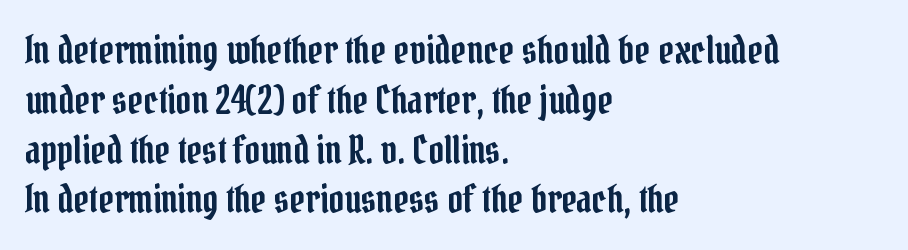
Q: Is the text italic (slanted)? A: No, it is upright.
Q: Is the typeface a serif or a sans-serif typeface? A: Serif.
Q: Is the text underlined? A: No.
Q: How is the paragraph aligned? A: Left-aligned.
Q: Is the spacing between letters normal or unusually wide? A: Normal.
Q: Is the spacing between lines tight, normal or loose? A: Normal.
Q: Width (condensed, normal, or wide)? A: Condensed.
Q: Stroke contrast? A: Low.
Q: x-height? A: Medium.
Q: Monospaced? A: No.
